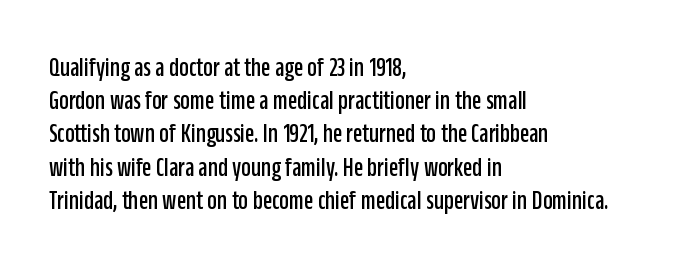
The image shows 27 px text type, upright; set left-aligned, line spacing 1.23x, normal letter spacing, not underlined.
